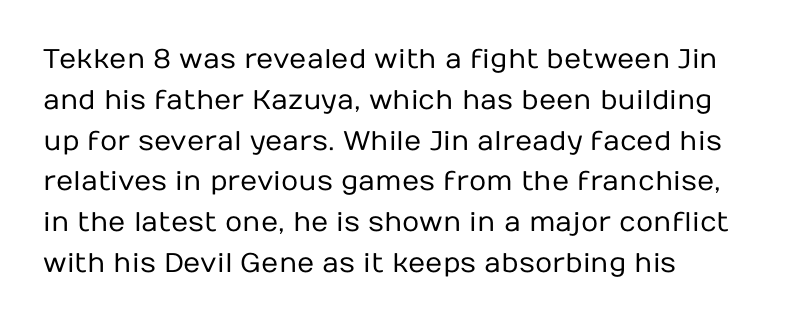
The image shows 27 px text type, upright; set left-aligned, normal line spacing (1.51x), normal letter spacing, not underlined.
